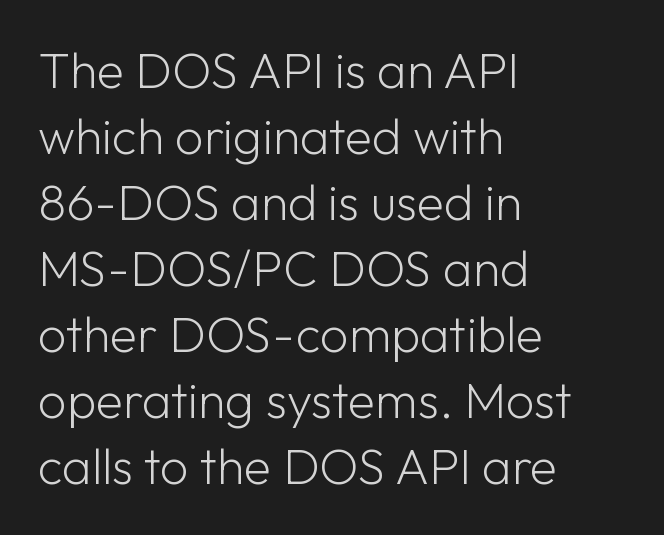
The image shows 50 px light sans-serif type, upright; set left-aligned, normal line spacing (1.32x), normal letter spacing, not underlined; low stroke contrast and a medium x-height.
